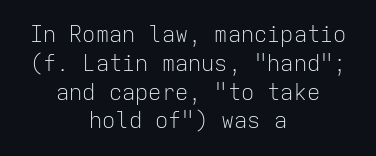
The image shows 22 px text type, upright; set centered, normal line spacing (1.31x), normal letter spacing, not underlined.
